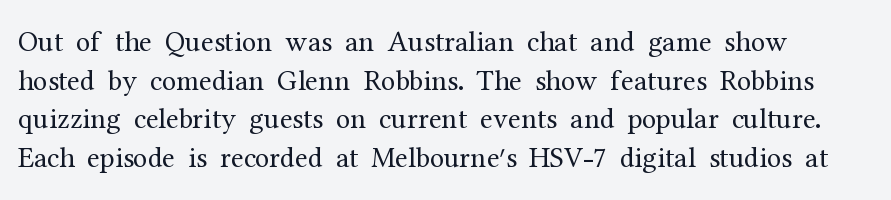
The cut favours lightness, reaching ordinary text weight at its darkest. Do the characters align in a grid? No, the font is proportional. Decoration check: the copy has no underline. Letterform terminals end in serifs throughout the passage. Vertically, the passage feels balanced, rows spaced as you'd expect.
